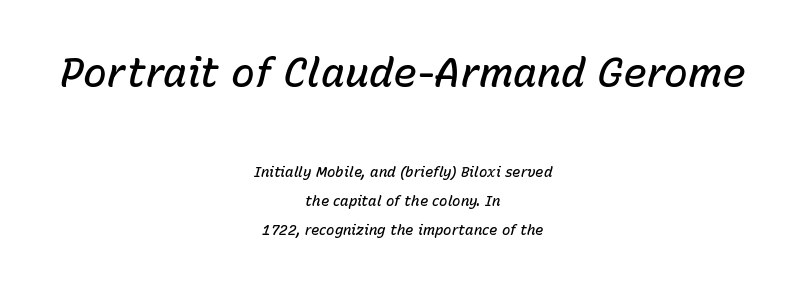
The string is rendered with underlining switched off. These words are printed semibold, heavier than regular yet not bold. The text block is weighted toward neither margin, spreading evenly from the middle. The initial chunk of copy outweighs the following chunk in type size. This sample trades compactness for vertical openness between lines.
